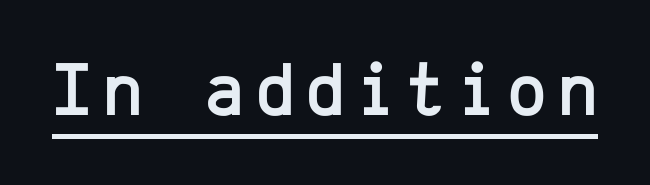
Note the uniform advance width — an 'i' takes as much space as an 'm'. Letterform terminals end flat and unadorned throughout the passage. Does the lettering tilt? It doesn't — this is upright. Underlined type.
